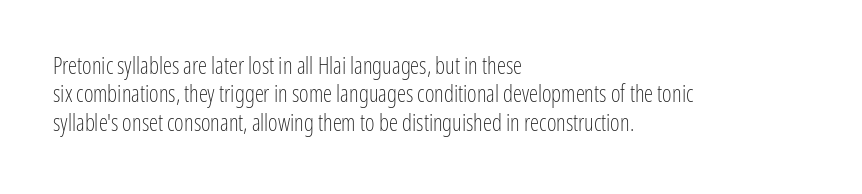
{"italic": "no", "bold": "no", "underline": "no", "align": "left", "line_spacing_ratio": 1.23, "letter_spacing": "normal", "letter_spacing_em": 0.0, "glyph_px": 23}
